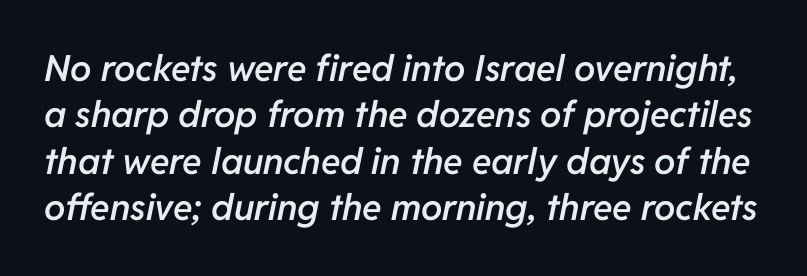
A typesetter would call this proportional, since set widths differ per character. The baseline area is clear. The letters are semibold — heavier than regular but short of a full bold. You could call the tracking neutral — neither tight nor loose.
